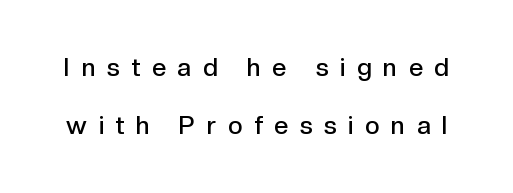
The image shows 25 px text type, upright; set loose line spacing (2.33x), unusually wide letter spacing (+0.47 em), not underlined.
